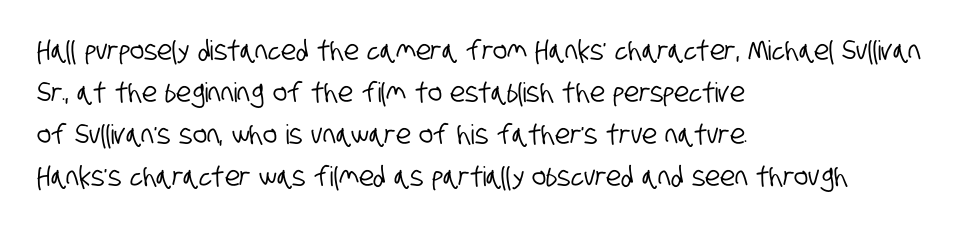
{"underline": "no", "align": "left", "line_spacing": "normal", "line_spacing_ratio": 1.55, "letter_spacing": "normal", "letter_spacing_em": 0.0, "glyph_px": 27}
